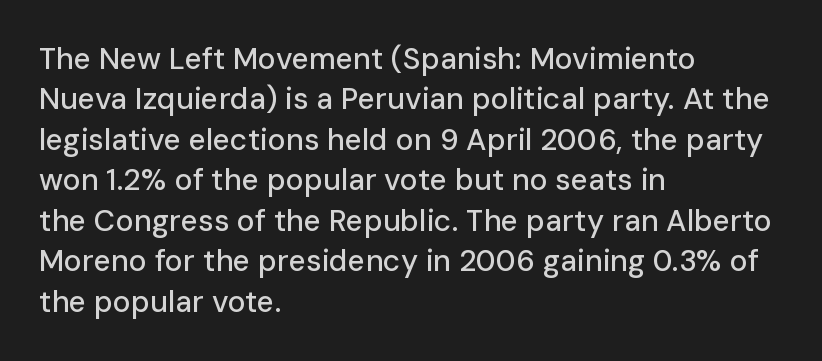
The image shows 30 px sans-serif type, upright; set left-aligned, normal line spacing (1.35x), normal letter spacing, not underlined; low stroke contrast and a medium x-height.
